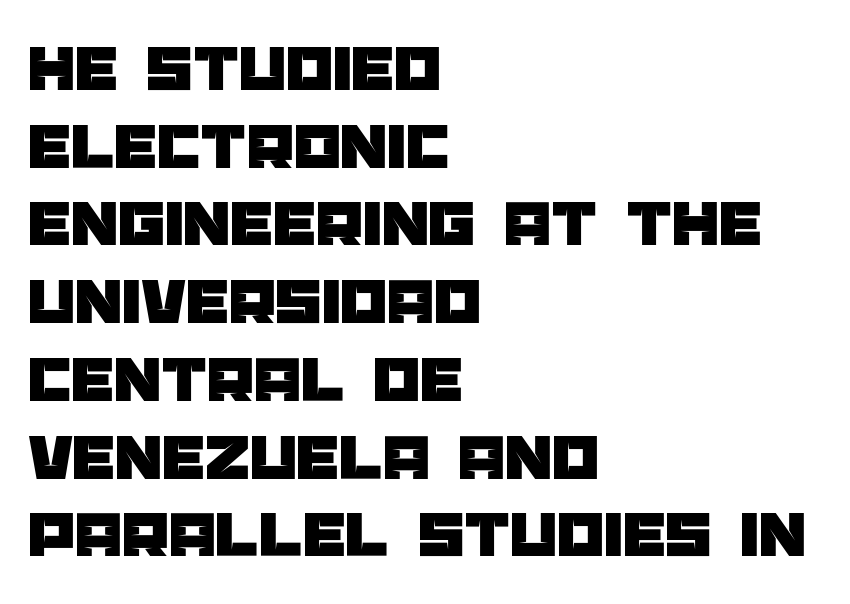
Typeset ragged right — the left edge is the straight one. Is this a sans? Yes — the strokes have no serifs. Note the varied advance widths — an 'i' is clearly narrower than an 'm'. Rendered with straight, roman letterforms. Compared with typical body copy, the letter spacing here is the same.
